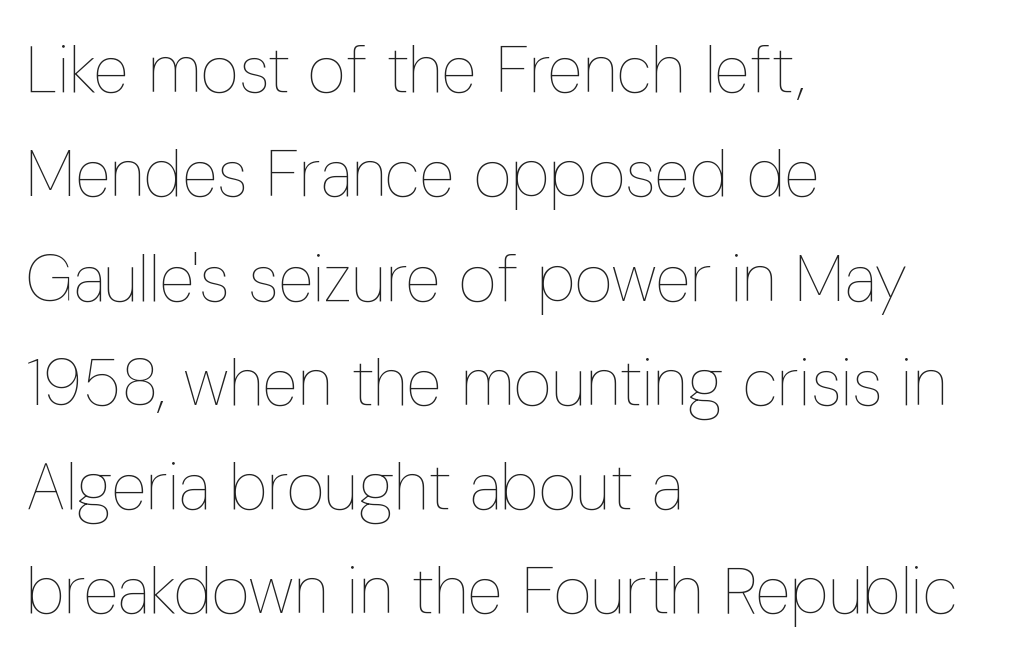
The image shows 66 px thin, condensed type, upright; set left-aligned, normal line spacing (1.58x), normal letter spacing, not underlined; low stroke contrast and a medium x-height.
